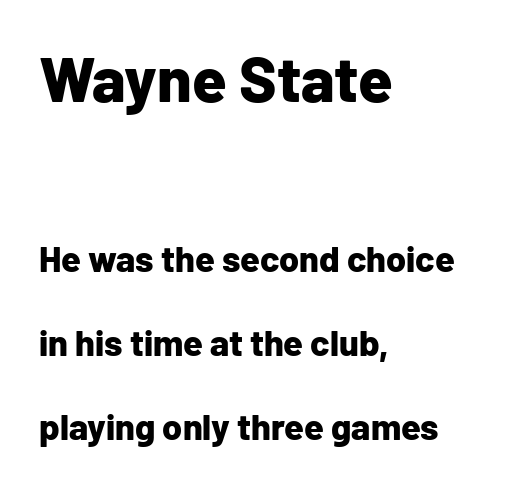
Q: Is the text bold? A: Yes.
Q: Is the text italic (slanted)? A: No, it is upright.
Q: Is the typeface a serif or a sans-serif typeface? A: Sans-serif.
Q: Is the text underlined? A: No.
Q: How is the paragraph aligned? A: Left-aligned.
Q: Is the spacing between letters normal or unusually wide? A: Normal.
Q: Is the spacing between lines tight, normal or loose? A: Loose.
Q: Which block of text is set in a larger size, the first (top) or the second (bottom)? A: The first (top) one.
Q: Width (condensed, normal, or wide)? A: Normal.
Q: Stroke contrast? A: Low.
Q: x-height? A: Medium.
Q: Monospaced? A: No.
